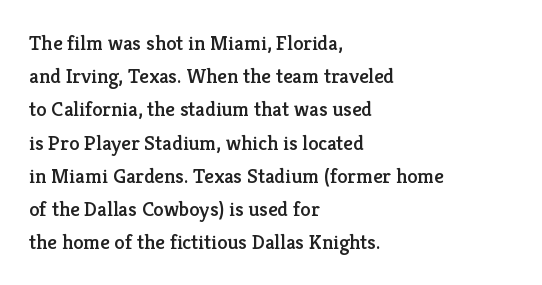
The image shows 21 px text type, upright; set left-aligned, normal line spacing (1.58x), normal letter spacing, not underlined.
